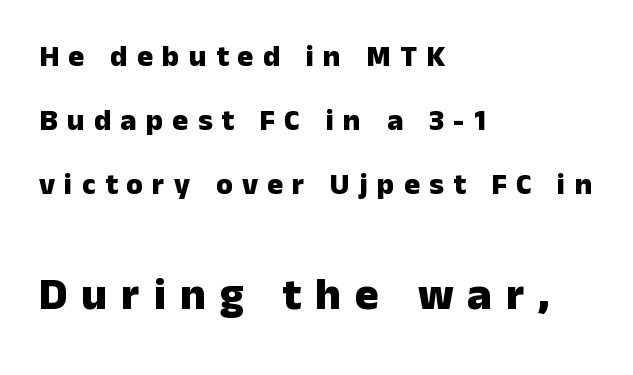
Q: Is the text bold? A: Yes.
Q: Is the text italic (slanted)? A: No, it is upright.
Q: Is the typeface a serif or a sans-serif typeface? A: Sans-serif.
Q: Is the text underlined? A: No.
Q: How is the paragraph aligned? A: Left-aligned.
Q: Is the spacing between letters normal or unusually wide? A: Unusually wide.
Q: Is the spacing between lines tight, normal or loose? A: Loose.
Q: Which block of text is set in a larger size, the first (top) or the second (bottom)? A: The second (bottom) one.
Q: Width (condensed, normal, or wide)? A: Normal.
Q: Stroke contrast? A: Low.
Q: x-height? A: Medium.
Q: Monospaced? A: No.
